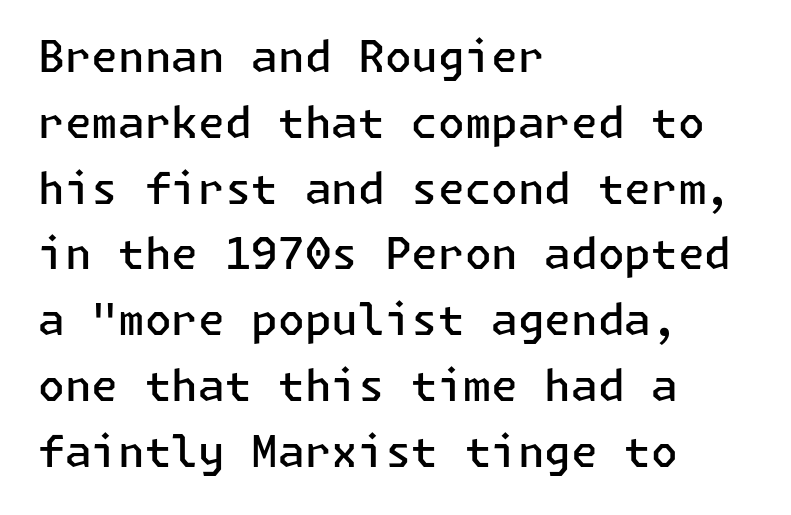
Does the weight exceed regular? Yes, but only to semibold. Each new line begins a customary step beneath the previous one. Characters follow at the spacing the type designer built in. The passage is arranged the way most books set body copy — flush left.
